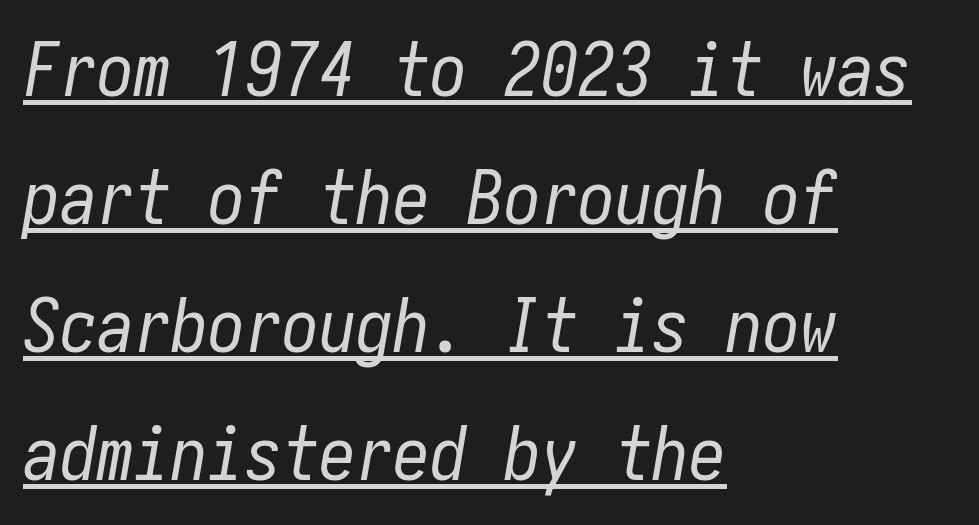
The image shows 74 px regular-weight, condensed type, italic (leaning right); set left-aligned, line spacing 1.73x, normal letter spacing, underlined; low stroke contrast and a medium x-height.
